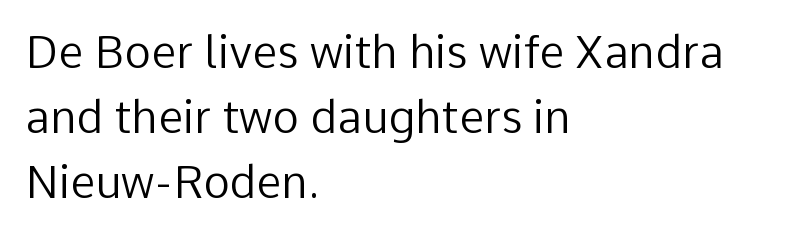
{"serif": "no", "italic": "no", "bold": "no", "weight": "regular", "width": "normal", "stroke_contrast": "low", "x_height": "medium", "monospaced": "no", "underline": "no", "align": "left", "line_spacing": "normal", "line_spacing_ratio": 1.45, "letter_spacing": "normal", "letter_spacing_em": 0.0, "glyph_px": 45}
